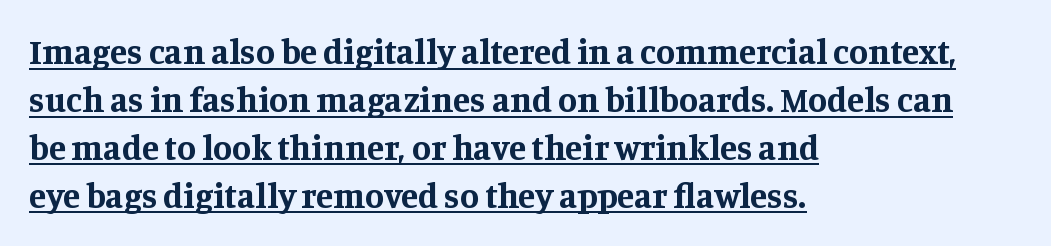
This sample carries an underscore along the baseline area. The passage shown has conventional tracking throughout. The rendering uses natural spacing where letterforms have individual widths. The glyphs in this specimen are seriffed. Characters remain perfectly vertical along every line. The leading is moderate, giving the passage an even texture.
